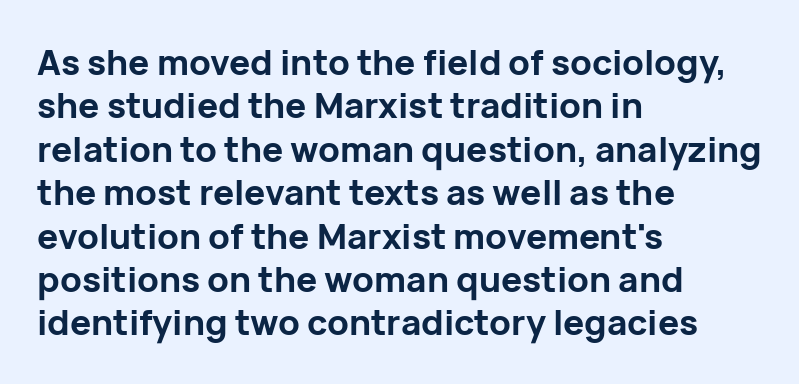
Q: Is the text bold? A: Yes.
Q: Is the text italic (slanted)? A: No, it is upright.
Q: Is the typeface a serif or a sans-serif typeface? A: Sans-serif.
Q: Is the text underlined? A: No.
Q: How is the paragraph aligned? A: Left-aligned.
Q: Is the spacing between letters normal or unusually wide? A: Normal.
Q: Width (condensed, normal, or wide)? A: Normal.
Q: Stroke contrast? A: Low.
Q: x-height? A: Medium.
Q: Monospaced? A: No.
